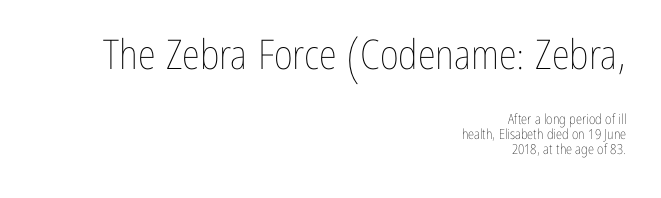
{"italic": "no", "bold": "no", "weight": "thin", "width": "condensed", "stroke_contrast": "low", "x_height": "medium", "monospaced": "no", "underline": "no", "align": "right", "line_spacing": "tight", "line_spacing_ratio": 1.08, "letter_spacing": "normal", "letter_spacing_em": 0.0, "larger_block": "first", "size_ratio": 2.93, "glyph_px": 41}
